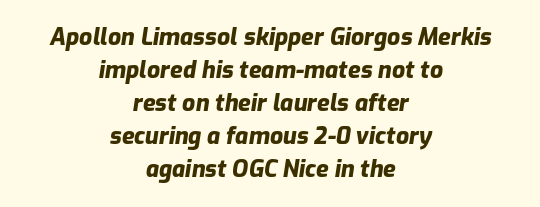
The image shows 23 px bold type, italic (leaning right); set centered, normal line spacing (1.44x), normal letter spacing, not underlined.
